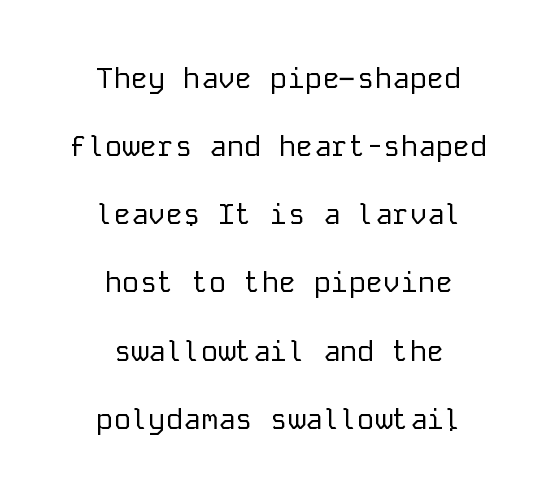
Q: Is the text bold? A: No.
Q: Is the text italic (slanted)? A: No, it is upright.
Q: Is the typeface a serif or a sans-serif typeface? A: Sans-serif.
Q: Is the text underlined? A: No.
Q: How is the paragraph aligned? A: Centered.
Q: Is the spacing between letters normal or unusually wide? A: Normal.
Q: Is the spacing between lines tight, normal or loose? A: Loose.
Q: Width (condensed, normal, or wide)? A: Normal.
Q: Stroke contrast? A: Low.
Q: x-height? A: Medium.
Q: Monospaced? A: Yes.
